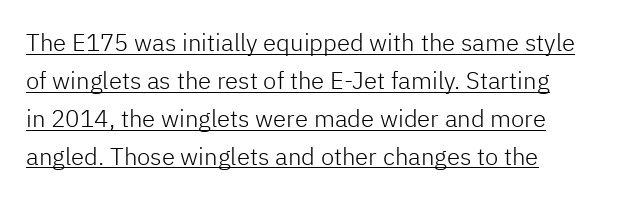
The image shows 24 px text type, upright; set normal line spacing (1.58x), normal letter spacing, underlined.
